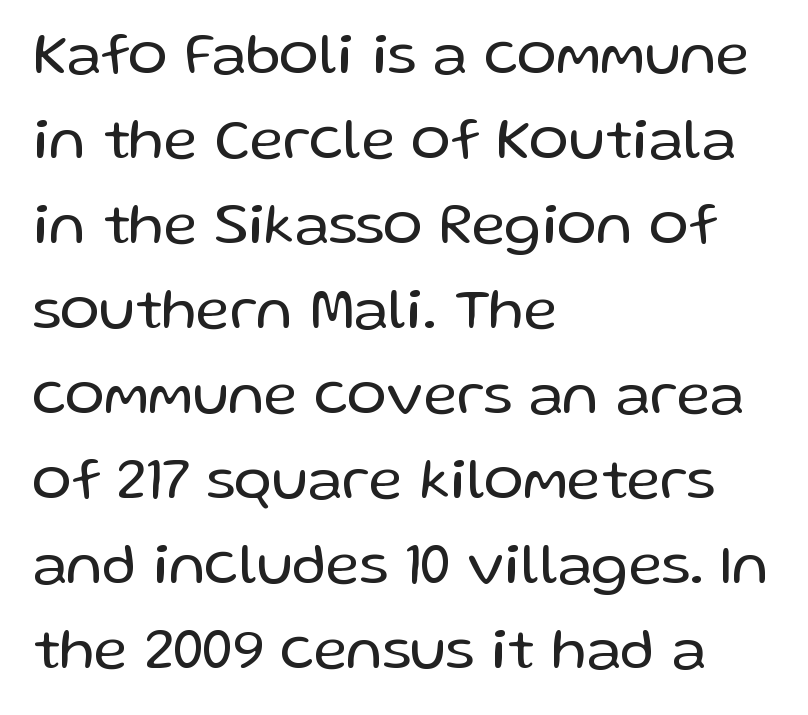
The image shows 59 px regular-weight sans-serif type, upright; set left-aligned, normal line spacing (1.44x), normal letter spacing, not underlined; low stroke contrast and a medium x-height.
